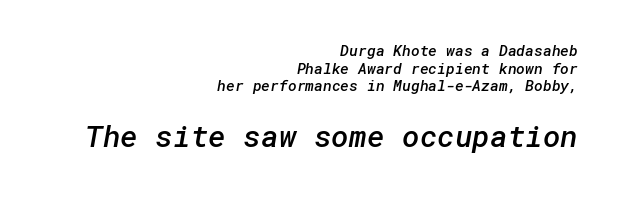
{"serif": "no", "bold": "semi", "weight": "semibold", "width": "normal", "stroke_contrast": "low", "x_height": "medium", "underline": "no", "align": "right", "line_spacing_ratio": 1.17, "letter_spacing": "normal", "letter_spacing_em": 0.0, "larger_block": "second", "size_ratio": 2.0, "glyph_px": 30}
